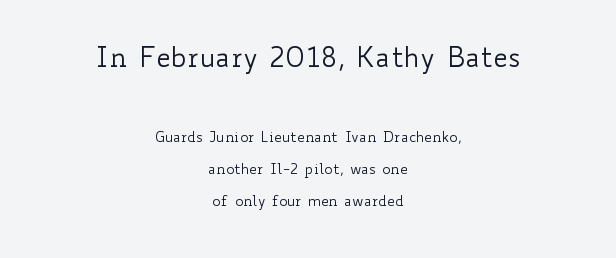
The image shows 27 px text type, upright; set centered, loose line spacing (2.3x), normal letter spacing, not underlined; the first (top) block is 1.93x larger.
